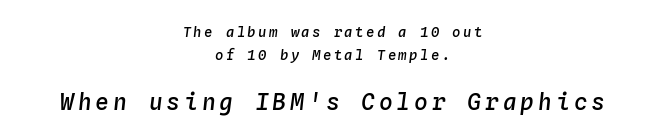
The image shows 23 px text type, italic (leaning right); set centered, normal line spacing (1.63x), not underlined; the second (bottom) block is 1.64x larger.
